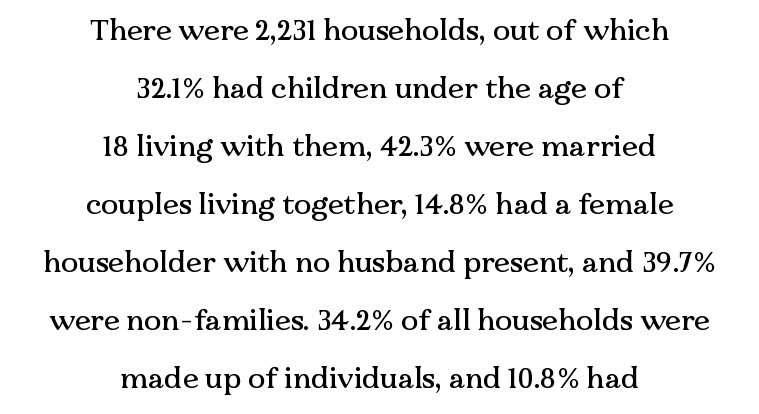
Q: Is the text italic (slanted)? A: No, it is upright.
Q: Is the typeface a serif or a sans-serif typeface? A: Serif.
Q: Is the text underlined? A: No.
Q: How is the paragraph aligned? A: Centered.
Q: Is the spacing between letters normal or unusually wide? A: Normal.
Q: Is the spacing between lines tight, normal or loose? A: Loose.
Q: Width (condensed, normal, or wide)? A: Normal.
Q: Stroke contrast? A: Medium.
Q: x-height? A: Medium.
Q: Monospaced? A: No.
